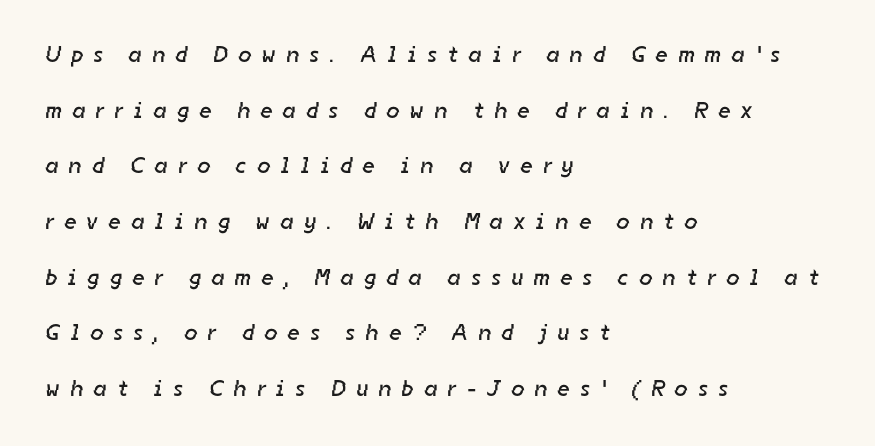
The image shows 23 px text type; set left-aligned, loose line spacing (2.42x), unusually wide letter spacing (+0.47 em), not underlined.
